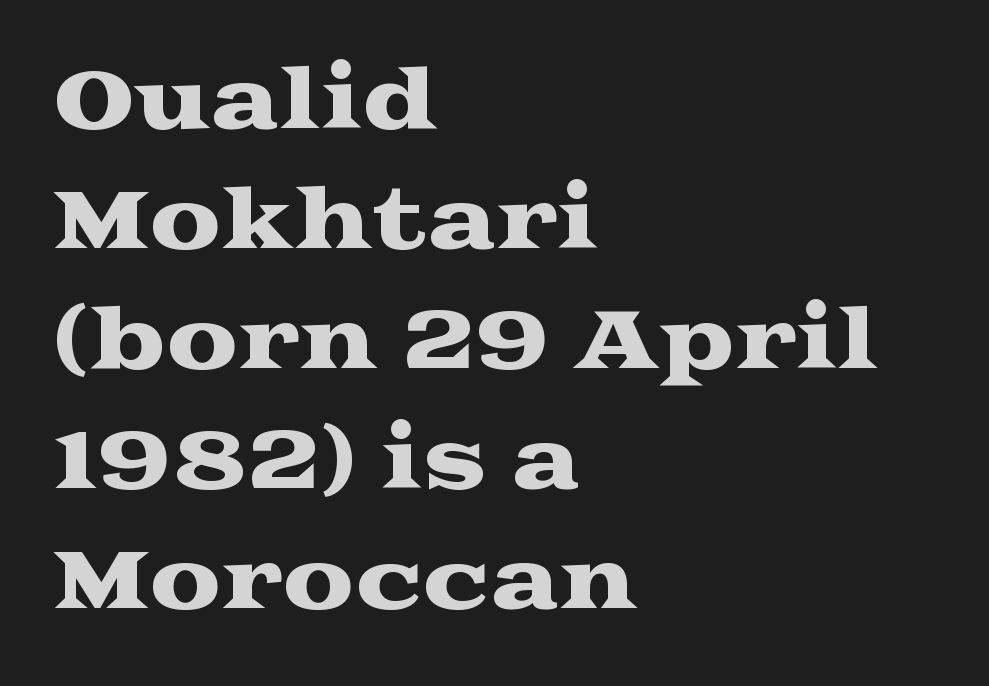
{"serif": "yes", "italic": "no", "width": "wide", "stroke_contrast": "medium", "x_height": "medium", "monospaced": "no", "underline": "no", "align": "left", "line_spacing": "normal", "line_spacing_ratio": 1.5, "letter_spacing": "normal", "letter_spacing_em": 0.0, "glyph_px": 80}
